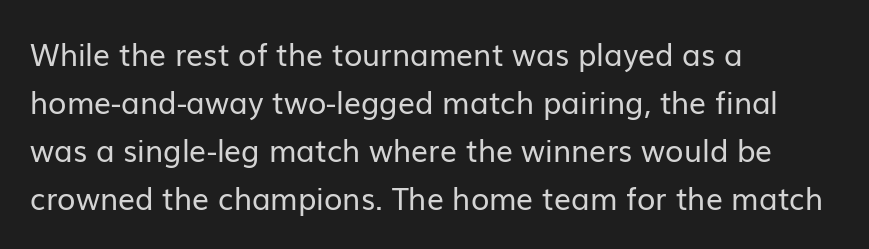
Q: Is the text bold? A: No.
Q: Is the text italic (slanted)? A: No, it is upright.
Q: Is the typeface a serif or a sans-serif typeface? A: Sans-serif.
Q: Is the text underlined? A: No.
Q: How is the paragraph aligned? A: Left-aligned.
Q: Is the spacing between letters normal or unusually wide? A: Normal.
Q: Is the spacing between lines tight, normal or loose? A: Normal.
Q: Width (condensed, normal, or wide)? A: Normal.
Q: Stroke contrast? A: Low.
Q: x-height? A: Medium.
Q: Monospaced? A: No.
